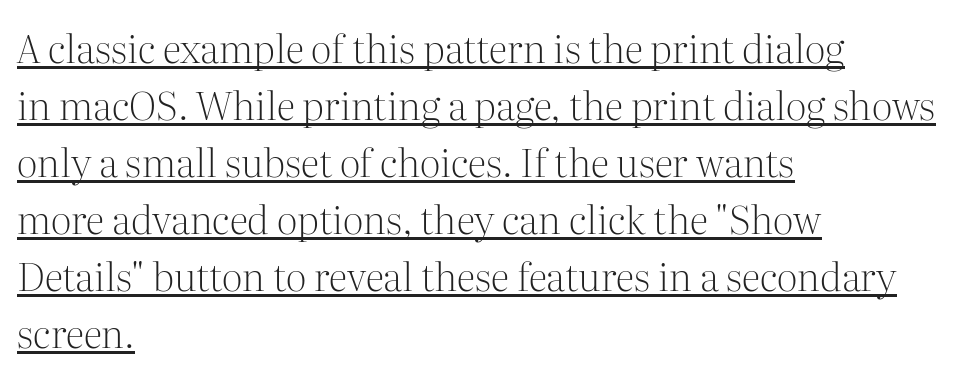
{"serif": "yes", "italic": "no", "bold": "no", "weight": "light", "width": "normal", "stroke_contrast": "medium", "x_height": "medium", "monospaced": "no", "underline": "yes", "align": "left", "line_spacing": "normal", "line_spacing_ratio": 1.46, "letter_spacing": "normal", "letter_spacing_em": 0.0, "glyph_px": 39}
